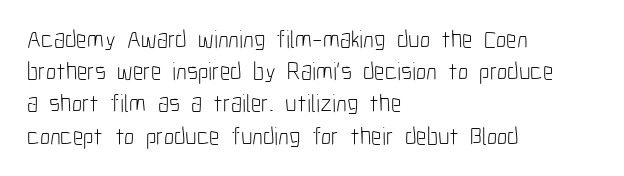
Q: Is the text bold? A: No.
Q: Is the text italic (slanted)? A: No, it is upright.
Q: Is the text underlined? A: No.
Q: How is the paragraph aligned? A: Left-aligned.
Q: Is the spacing between letters normal or unusually wide? A: Normal.
Q: Is the spacing between lines tight, normal or loose? A: Normal.
